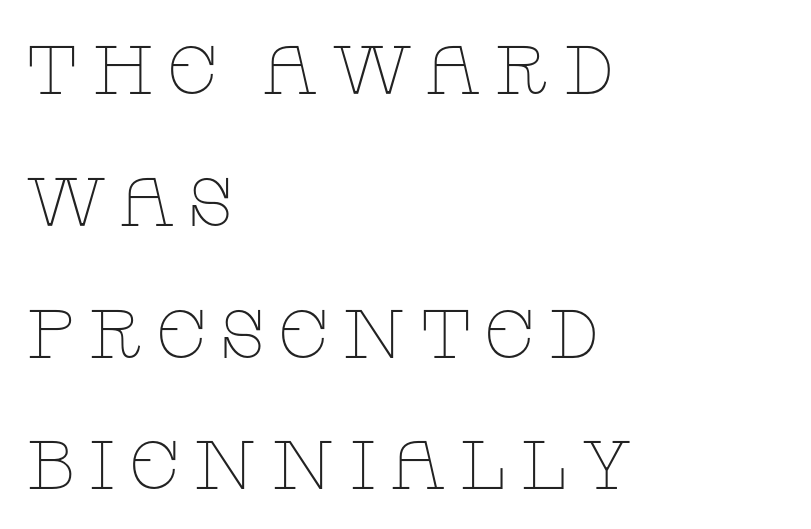
Reading down the column, the eye jumps a long way to each next line. Varying glyph widths throughout — classic text-font behaviour. Italic: no, the glyphs are upright roman. Is the type heavy? It reads as light-to-regular instead.
